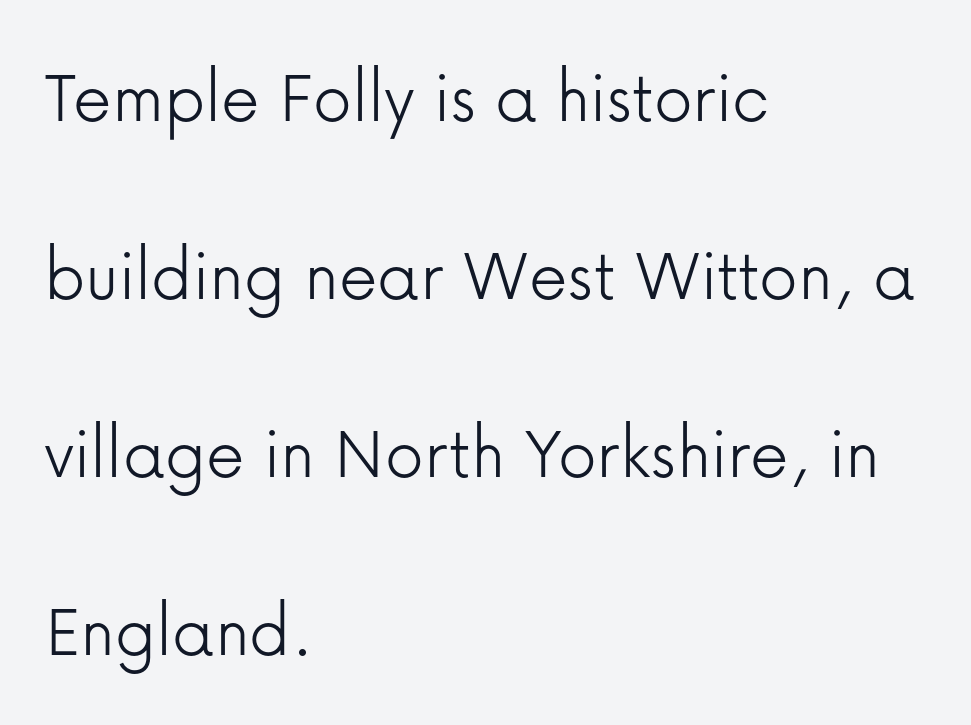
{"serif": "no", "italic": "no", "bold": "no", "weight": "light", "width": "normal", "stroke_contrast": "low", "x_height": "medium", "monospaced": "no", "underline": "no", "align": "left", "line_spacing": "loose", "line_spacing_ratio": 2.31, "letter_spacing": "normal", "letter_spacing_em": 0.0, "glyph_px": 77}
